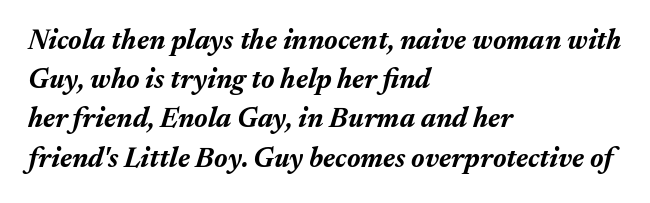
The image shows 28 px bold type, italic (leaning right); set left-aligned, normal line spacing (1.4x), normal letter spacing, not underlined; medium stroke contrast and a medium x-height.
